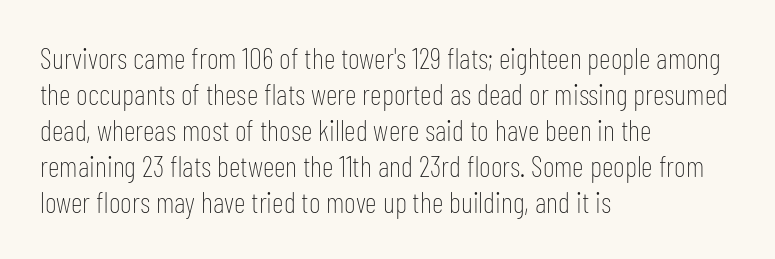
The image shows 29 px thin, condensed sans-serif type, upright; set left-aligned, line spacing 1.24x, normal letter spacing, not underlined; low stroke contrast and a medium x-height.
